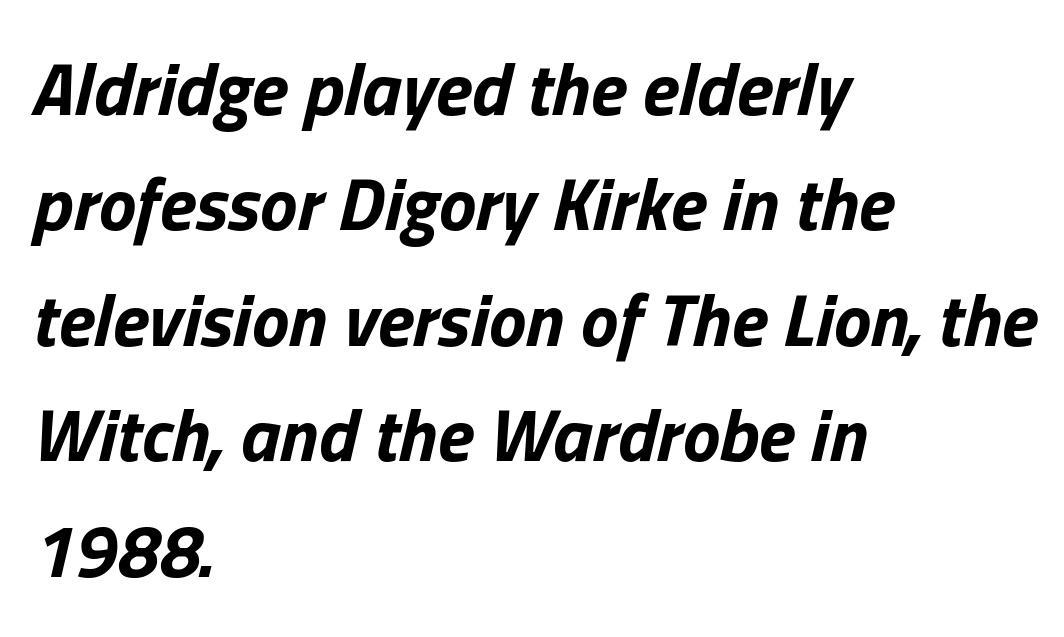
Does the weight exceed regular? Yes, all the way to bold. Glance below the letters and you will spot only blank space. This sample uses an oblique cut, with every glyph tilted off the vertical. Is the letter spacing exaggerated? No — it looks like the ordinary default.
